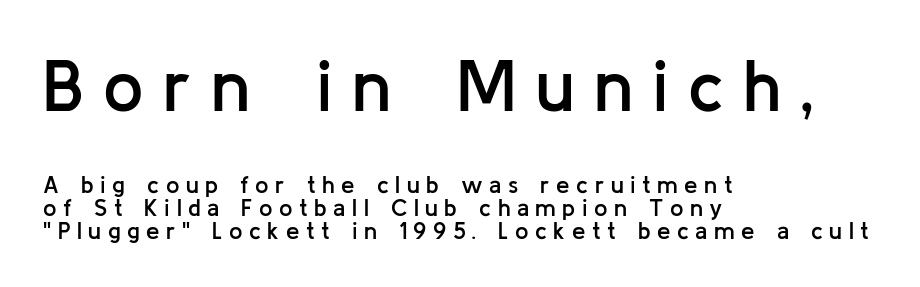
Decoration check: the copy has no underline. The face used here is a semibold: visibly heavier than regular, lighter than bold. Notice how descenders almost collide with the ascenders below — that's tight leading. Which margin do the lines hug? The left one — the right edge is uneven. If you drew a line through each stem, it would be perfectly vertical. Someone cranked the tracking dial way up on this one.
